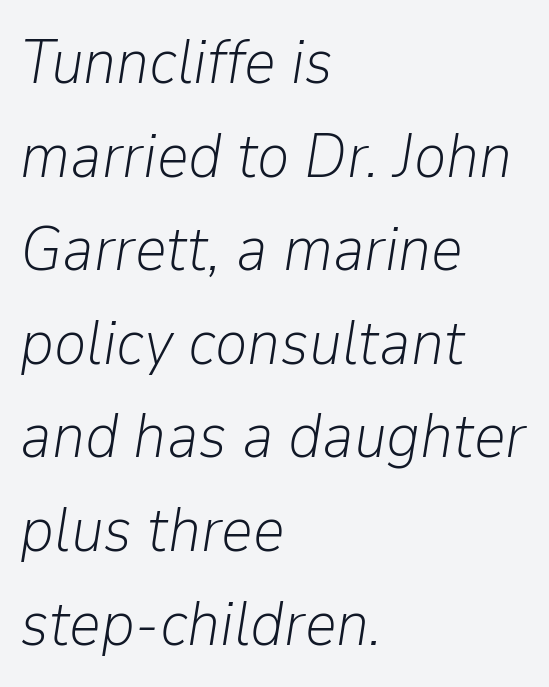
The image shows 62 px light type, italic (leaning right); set left-aligned, normal line spacing (1.51x), normal letter spacing, not underlined; low stroke contrast and a medium x-height.
